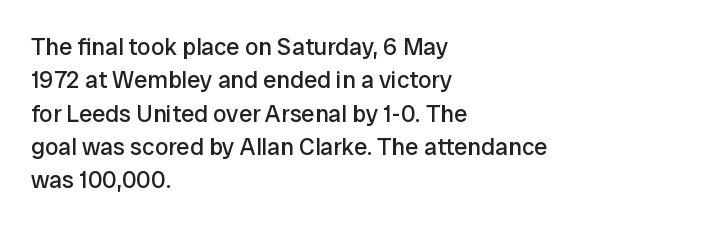
{"italic": "no", "bold": "no", "underline": "no", "align": "left", "line_spacing": "normal", "line_spacing_ratio": 1.39, "letter_spacing": "normal", "letter_spacing_em": 0.0, "glyph_px": 24}
